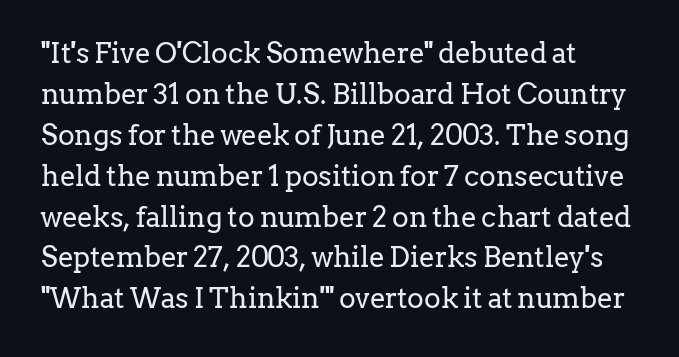
{"serif": "yes", "italic": "no", "bold": "no", "weight": "regular", "width": "normal", "stroke_contrast": "low", "x_height": "medium", "monospaced": "no", "underline": "no", "align": "left", "line_spacing": "normal", "line_spacing_ratio": 1.46, "letter_spacing": "normal", "letter_spacing_em": 0.0, "glyph_px": 28}
